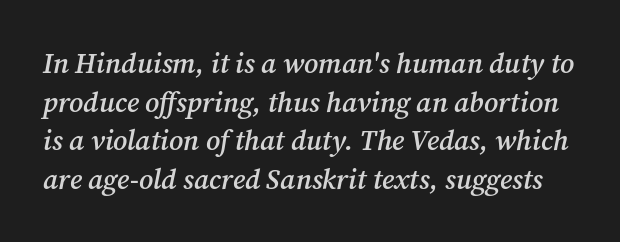
{"serif": "yes", "italic": "yes", "lean": "right", "slant_degrees": 12, "bold": "semi", "weight": "semibold", "width": "normal", "stroke_contrast": "medium", "x_height": "medium", "monospaced": "no", "underline": "no", "line_spacing": "normal", "line_spacing_ratio": 1.38, "letter_spacing": "normal", "letter_spacing_em": 0.0, "glyph_px": 28}
